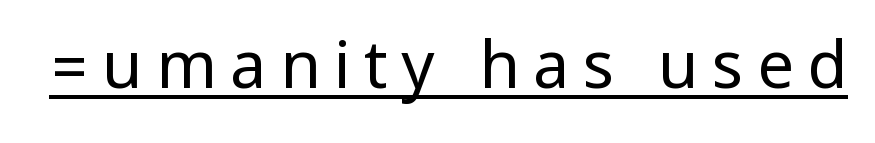
{"serif": "no", "italic": "no", "bold": "no", "weight": "regular", "width": "condensed", "stroke_contrast": "low", "underline": "yes", "letter_spacing": "wide", "letter_spacing_em": 0.21, "glyph_px": 65}
